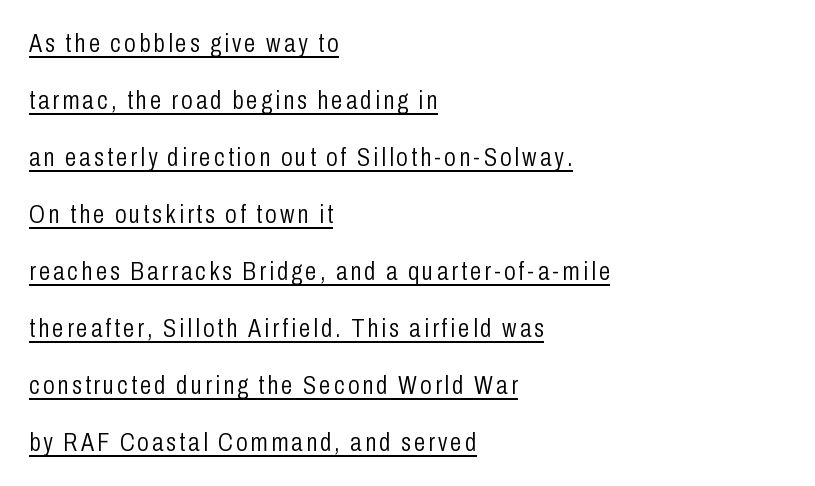
The image shows 26 px text type, upright; set left-aligned, loose line spacing (2.19x), underlined.
